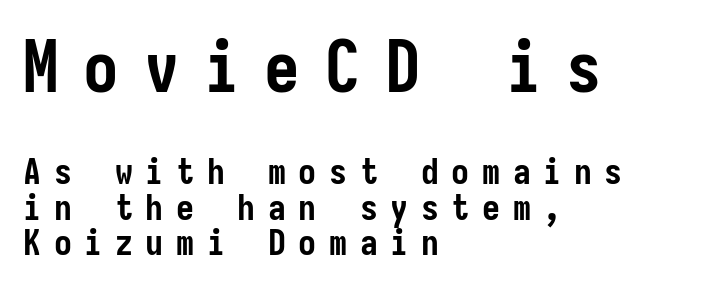
Interline gaps are noticeably narrow in this sample. Nope, not italic — everything's standing straight. Font category for this specimen: sans-serif. Words appear elongated and porous because spacing is wide.
